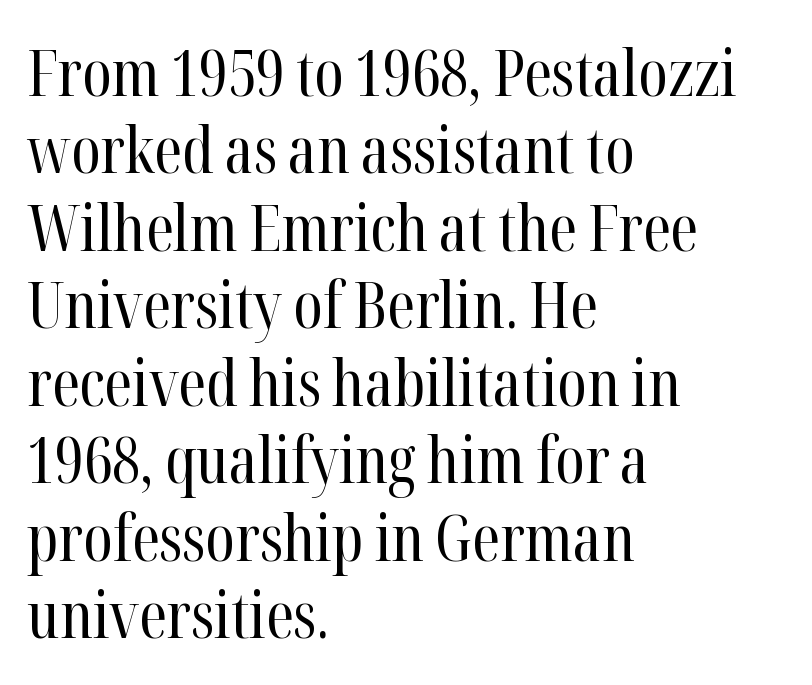
Q: Is the text bold? A: No.
Q: Is the text italic (slanted)? A: No, it is upright.
Q: Is the typeface a serif or a sans-serif typeface? A: Serif.
Q: Is the text underlined? A: No.
Q: How is the paragraph aligned? A: Left-aligned.
Q: Is the spacing between letters normal or unusually wide? A: Normal.
Q: Width (condensed, normal, or wide)? A: Condensed.
Q: Stroke contrast? A: High.
Q: x-height? A: Medium.
Q: Monospaced? A: No.
